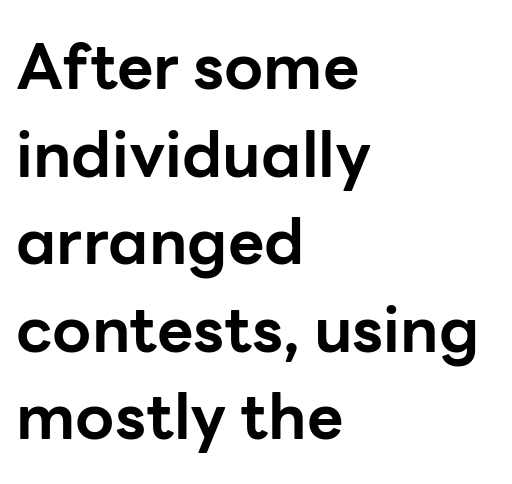
Q: Is the text bold? A: Yes.
Q: Is the text italic (slanted)? A: No, it is upright.
Q: Is the typeface a serif or a sans-serif typeface? A: Sans-serif.
Q: Is the text underlined? A: No.
Q: How is the paragraph aligned? A: Left-aligned.
Q: Is the spacing between letters normal or unusually wide? A: Normal.
Q: Is the spacing between lines tight, normal or loose? A: Normal.
Q: Width (condensed, normal, or wide)? A: Normal.
Q: Stroke contrast? A: Low.
Q: x-height? A: Medium.
Q: Monospaced? A: No.
